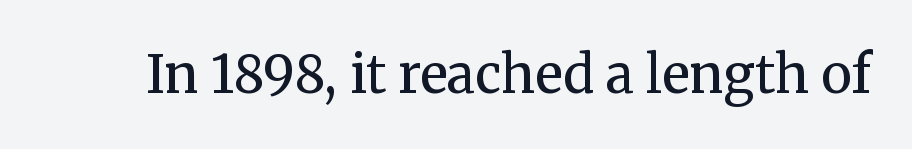
Q: Is the text bold? A: No.
Q: Is the text italic (slanted)? A: No, it is upright.
Q: Is the typeface a serif or a sans-serif typeface? A: Serif.
Q: Is the text underlined? A: No.
Q: Is the spacing between letters normal or unusually wide? A: Normal.
Q: Width (condensed, normal, or wide)? A: Normal.
Q: Stroke contrast? A: Medium.
Q: x-height? A: Medium.
Q: Monospaced? A: No.
